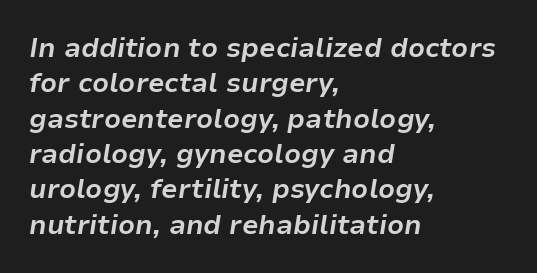
The image shows 27 px bold type, italic (leaning right); set left-aligned, normal line spacing (1.31x), normal letter spacing, not underlined.
